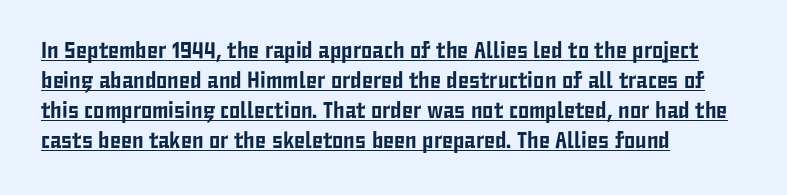
Vertical spacing — default. Italic? Not at all — the glyphs are vertical. The setting favours the left margin, as ordinary paragraphs usually do. Looks like someone drew a line under every word here. Tracking value appears to be zero — textbook default spacing.
